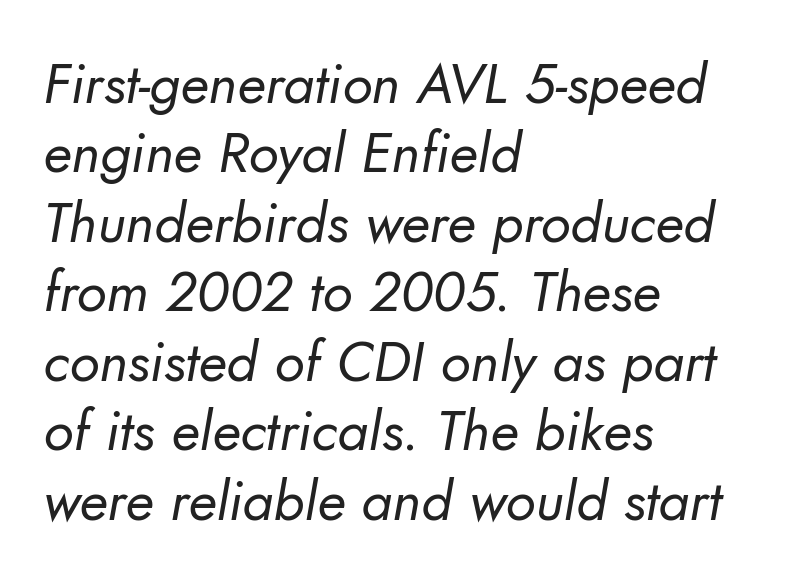
The image shows 56 px regular-weight sans-serif type; set left-aligned, line spacing 1.24x, normal letter spacing, not underlined; low stroke contrast and a small x-height.
